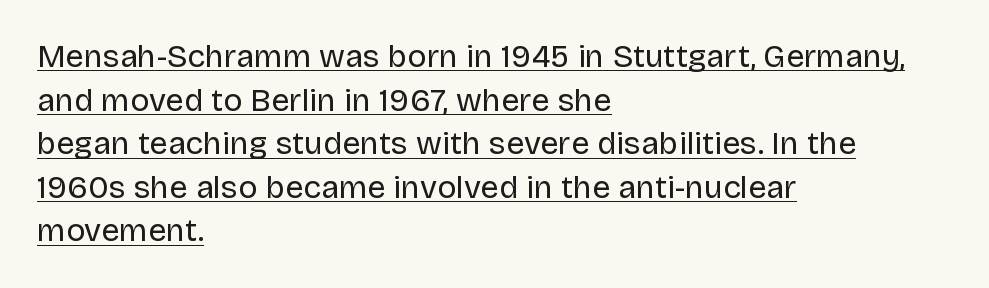
{"serif": "no", "italic": "no", "bold": "no", "weight": "regular", "width": "normal", "stroke_contrast": "low", "x_height": "large", "monospaced": "no", "underline": "yes", "align": "left", "line_spacing": "normal", "line_spacing_ratio": 1.36, "letter_spacing": "normal", "letter_spacing_em": 0.0, "glyph_px": 32}
